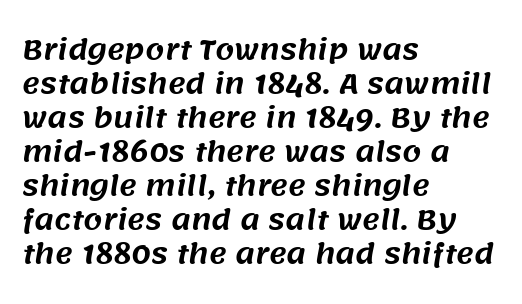
These lines keep a tight, regular rhythm from letter to letter. Notice how descenders clear the ascenders below comfortably — that's standard leading. Clear beneath every line of the passage. Compared with a centered layout, this one pins lines to the left instead.
